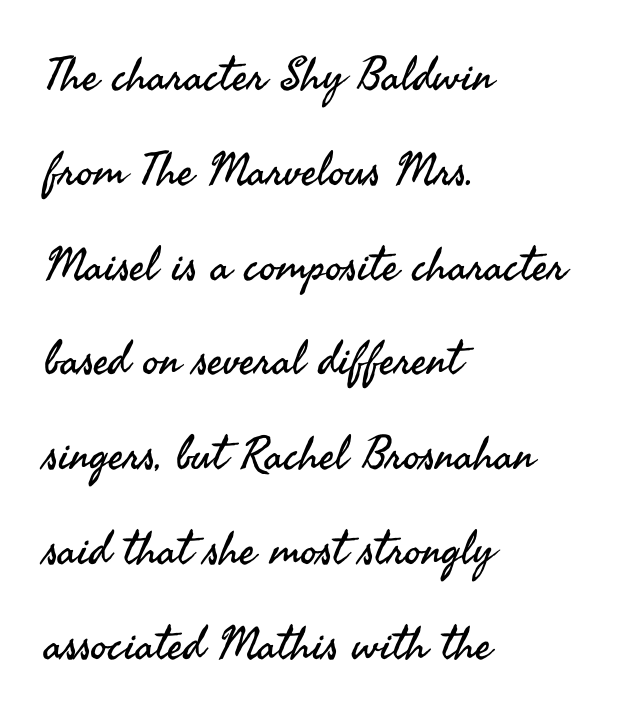
{"serif": "no", "bold": "no", "weight": "regular", "width": "normal", "stroke_contrast": "medium", "x_height": "small", "monospaced": "no", "underline": "no", "align": "left", "line_spacing": "loose", "line_spacing_ratio": 2.06, "letter_spacing": "normal", "letter_spacing_em": 0.0, "glyph_px": 46}
